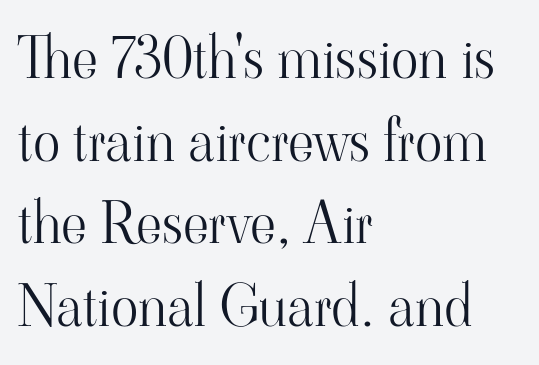
You could not count columns in this text — the font is proportionally spaced. Normally led — the rows are evenly, conventionally spaced. The rendering anchors every line to the left-hand side. Rendered with straight, roman letterforms. Each word holds together tightly as a unit, with standard inter-letter gaps. Each row of text sits above clean, open space.
